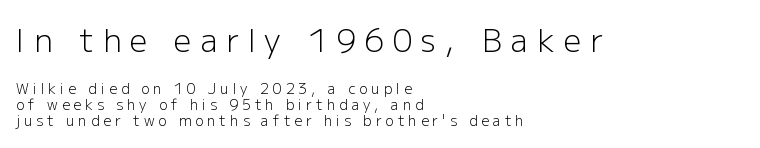
The image shows 31 px light sans-serif type, upright; set left-aligned, line spacing 1.16x, unusually wide letter spacing (+0.29 em), not underlined; the first (top) block is 2.21x larger; low stroke contrast and a medium x-height.
